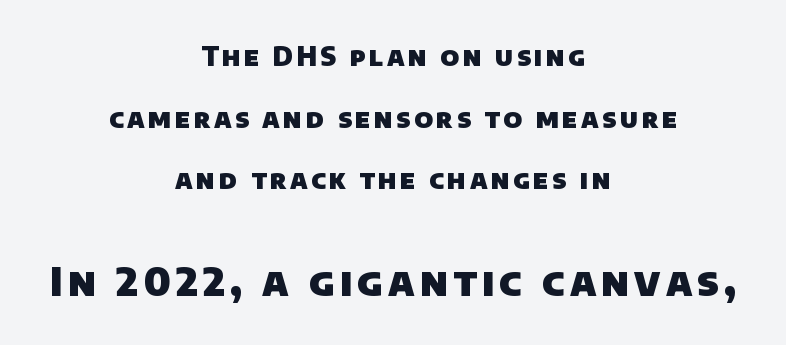
{"serif": "no", "bold": "yes", "weight": "heavy", "width": "normal", "stroke_contrast": "low", "x_height": "large", "monospaced": "no", "underline": "no", "align": "center", "line_spacing": "loose", "line_spacing_ratio": 2.37, "larger_block": "second", "size_ratio": 1.5, "glyph_px": 39}
